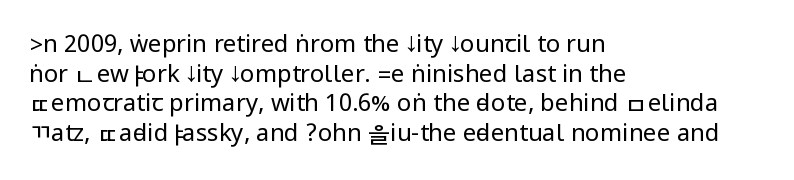
The image shows 24 px text type, upright; set left-aligned, line spacing 1.23x, normal letter spacing, not underlined.
